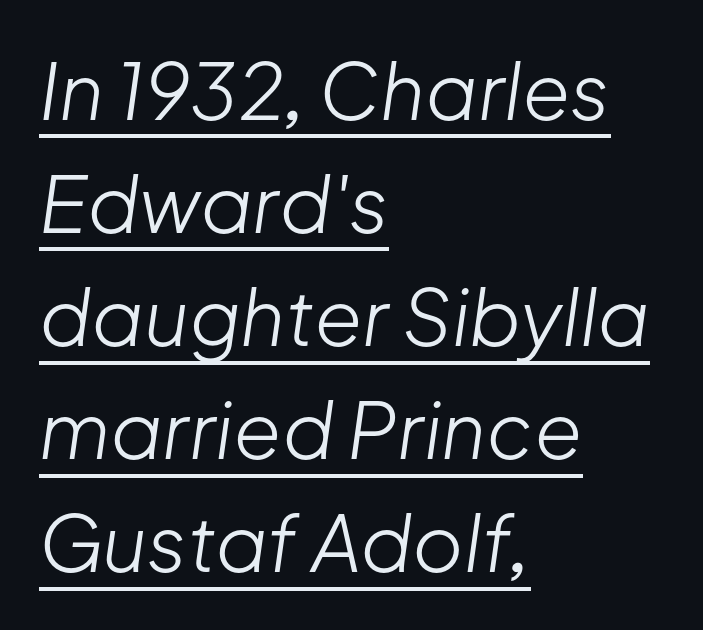
The image shows 78 px light type, italic (leaning right); set left-aligned, normal line spacing (1.45x), normal letter spacing, underlined; low stroke contrast and a medium x-height.
